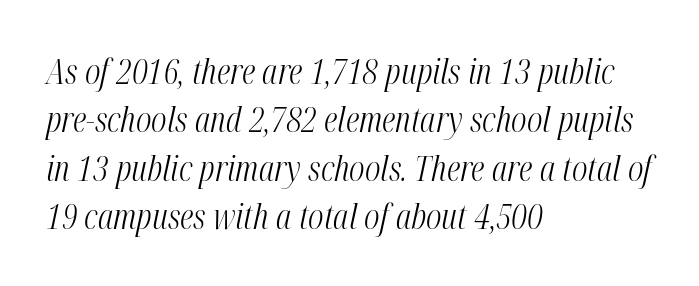
The image shows 35 px light, condensed type, italic (leaning right); set left-aligned, normal line spacing (1.38x), normal letter spacing, not underlined; medium stroke contrast and a medium x-height.
